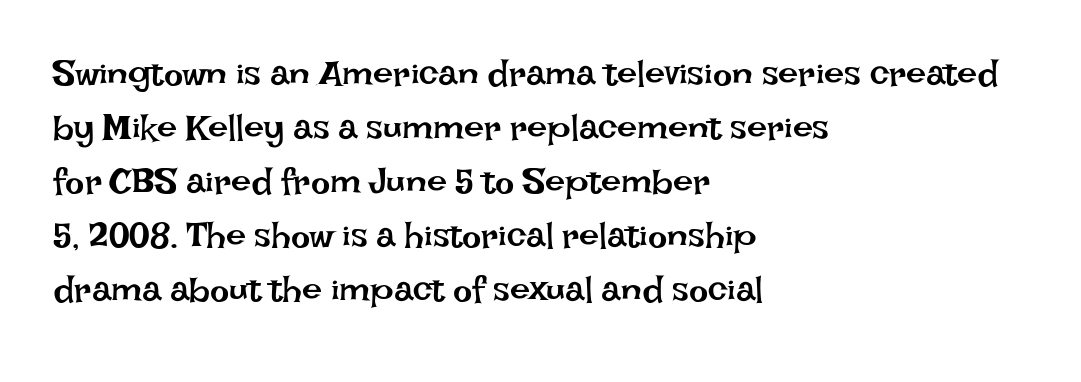
{"italic": "no", "bold": "no", "weight": "regular", "width": "normal", "stroke_contrast": "low", "x_height": "large", "monospaced": "no", "underline": "no", "align": "left", "line_spacing": "normal", "line_spacing_ratio": 1.5, "letter_spacing": "normal", "letter_spacing_em": 0.0, "glyph_px": 36}
